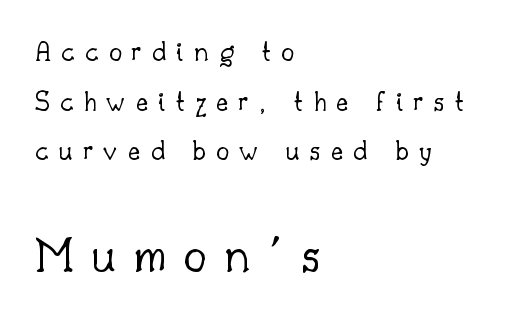
The weight tops out at a normal text grade. This rendering features lettering with no underline. Casual observation: everything's shoved over to the left. Tracking here is generous; glyphs stand well apart from one another. The specimen reads as upright at a glance.
